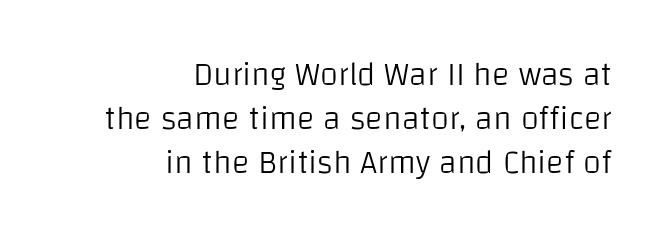
{"serif": "no", "italic": "no", "bold": "no", "weight": "light", "width": "normal", "stroke_contrast": "low", "x_height": "large", "monospaced": "no", "underline": "no", "align": "right", "line_spacing": "normal", "line_spacing_ratio": 1.34, "letter_spacing": "normal", "letter_spacing_em": 0.0, "glyph_px": 33}
